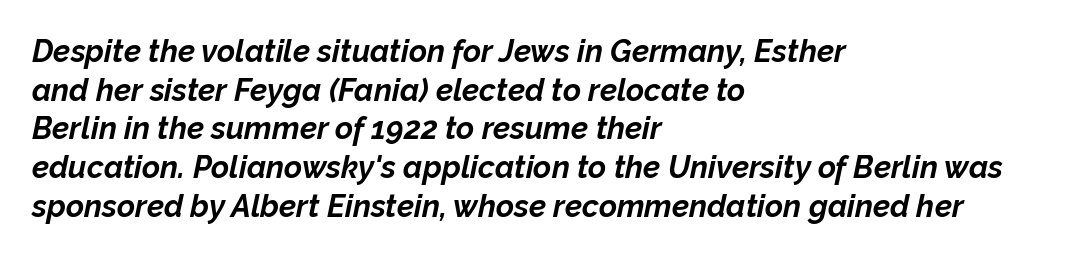
These lines are rendered in a variable-pitch font. Glance below the letters and you will spot only blank space. Is the type bold? Yes — the strokes are clearly thick and heavy. Words appear dense and cohesive because spacing is normal. Emphasis-style slanted type is in use. Vertical spacing — default.
